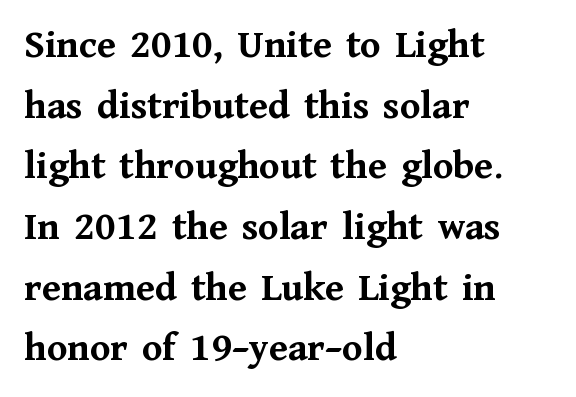
Leading: standard. Heavy-handed strokes throughout: this text is bold. The passage shown is not underscored anywhere. Note the varied advance widths — an 'i' is clearly narrower than an 'm'. This is the regular roman posture of the typeface.
